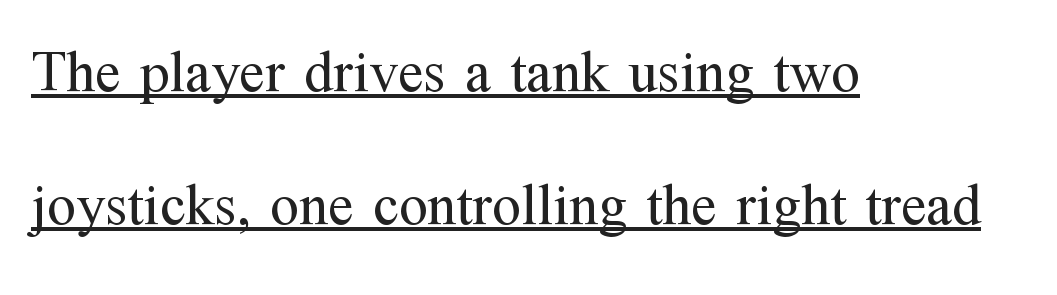
The image shows 59 px regular-weight serif type, upright; set left-aligned, loose line spacing (2.25x), normal letter spacing, underlined; medium stroke contrast and a medium x-height.
